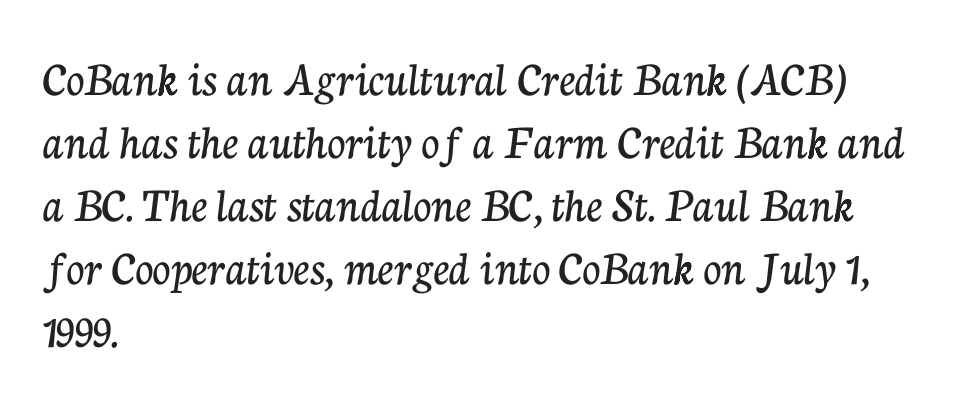
Q: Is the text italic (slanted)? A: Yes.
Q: Is the typeface a serif or a sans-serif typeface? A: Serif.
Q: Is the text underlined? A: No.
Q: How is the paragraph aligned? A: Left-aligned.
Q: Is the spacing between letters normal or unusually wide? A: Normal.
Q: Is the spacing between lines tight, normal or loose? A: Normal.
Q: Width (condensed, normal, or wide)? A: Normal.
Q: Stroke contrast? A: Low.
Q: x-height? A: Medium.
Q: Monospaced? A: No.
